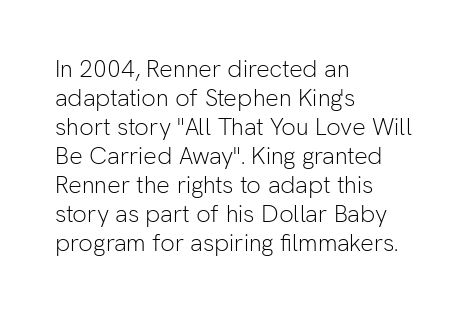
{"italic": "no", "bold": "no", "underline": "no", "align": "left", "line_spacing_ratio": 1.21, "letter_spacing": "normal", "letter_spacing_em": 0.0, "glyph_px": 24}
